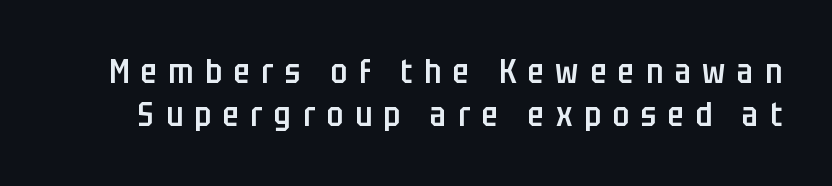
{"serif": "no", "italic": "no", "bold": "semi", "weight": "semibold", "width": "condensed", "stroke_contrast": "low", "x_height": "large", "monospaced": "no", "underline": "no", "line_spacing": "normal", "line_spacing_ratio": 1.29, "letter_spacing": "wide", "letter_spacing_em": 0.36, "glyph_px": 33}
